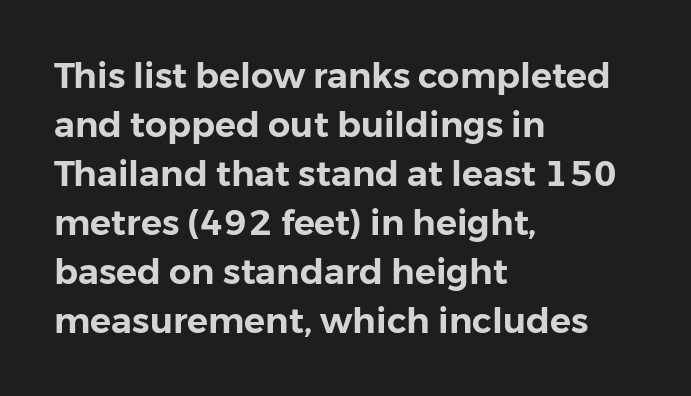
The image shows 35 px sans-serif type, upright; set left-aligned, normal line spacing (1.4x), normal letter spacing, not underlined; low stroke contrast and a medium x-height.
